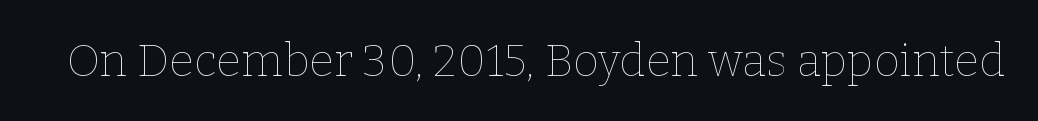
Q: Is the text bold? A: No.
Q: Is the text italic (slanted)? A: No, it is upright.
Q: Is the text underlined? A: No.
Q: Is the spacing between letters normal or unusually wide? A: Normal.
Q: Width (condensed, normal, or wide)? A: Normal.
Q: Stroke contrast? A: Low.
Q: x-height? A: Medium.
Q: Monospaced? A: No.
